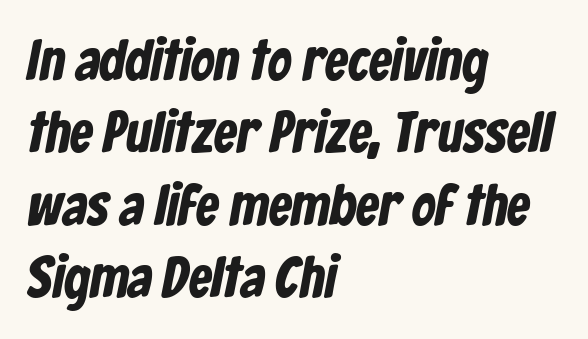
{"serif": "no", "bold": "yes", "weight": "bold", "width": "condensed", "stroke_contrast": "low", "x_height": "medium", "monospaced": "no", "underline": "no", "align": "left", "line_spacing": "normal", "line_spacing_ratio": 1.25, "letter_spacing": "normal", "letter_spacing_em": 0.0, "glyph_px": 58}
